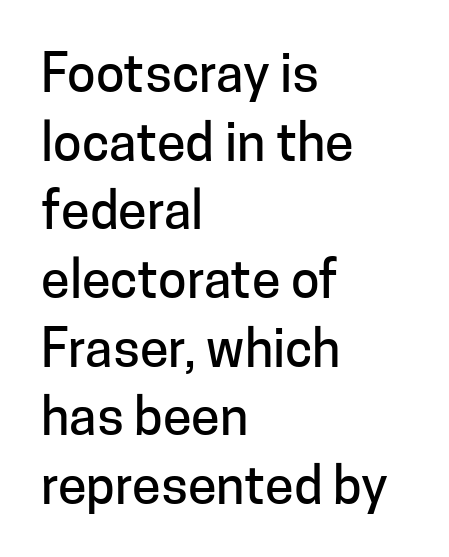
Q: Is the text italic (slanted)? A: No, it is upright.
Q: Is the typeface a serif or a sans-serif typeface? A: Sans-serif.
Q: Is the text underlined? A: No.
Q: How is the paragraph aligned? A: Left-aligned.
Q: Is the spacing between letters normal or unusually wide? A: Normal.
Q: Is the spacing between lines tight, normal or loose? A: Normal.
Q: Width (condensed, normal, or wide)? A: Normal.
Q: Stroke contrast? A: Low.
Q: x-height? A: Medium.
Q: Monospaced? A: No.
